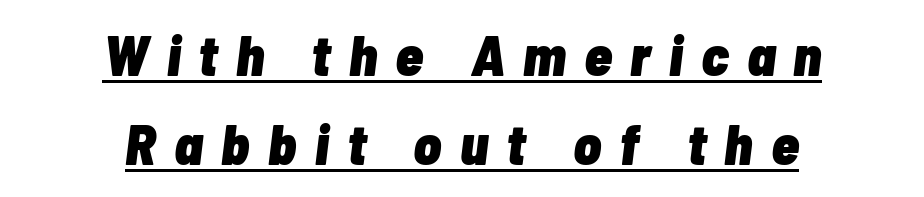
The image shows 57 px heavy, condensed type, italic (leaning right); set centered, normal line spacing (1.57x), unusually wide letter spacing (+0.32 em), underlined; low stroke contrast and a medium x-height.
